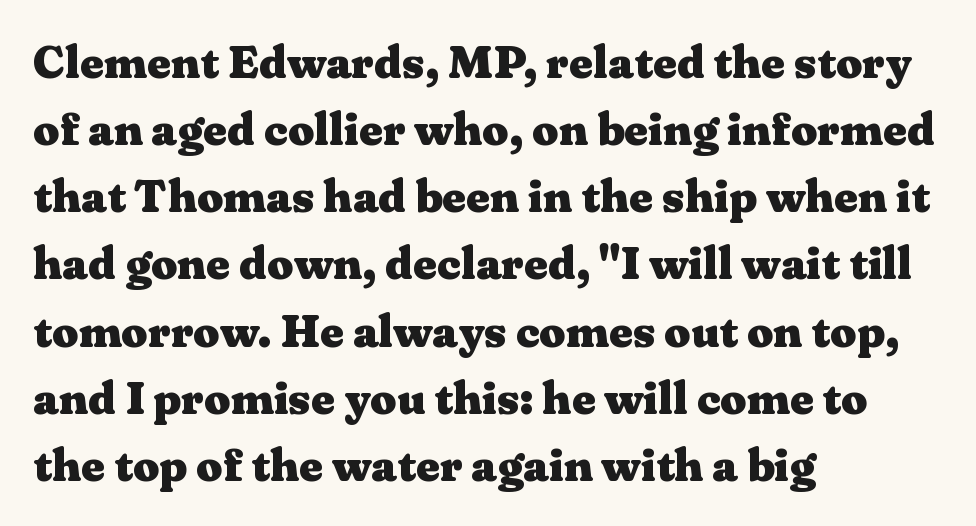
Q: Is the text bold? A: Yes.
Q: Is the text italic (slanted)? A: No, it is upright.
Q: Is the typeface a serif or a sans-serif typeface? A: Serif.
Q: Is the text underlined? A: No.
Q: How is the paragraph aligned? A: Left-aligned.
Q: Is the spacing between letters normal or unusually wide? A: Normal.
Q: Is the spacing between lines tight, normal or loose? A: Normal.
Q: Width (condensed, normal, or wide)? A: Wide.
Q: Stroke contrast? A: Medium.
Q: x-height? A: Medium.
Q: Monospaced? A: No.
